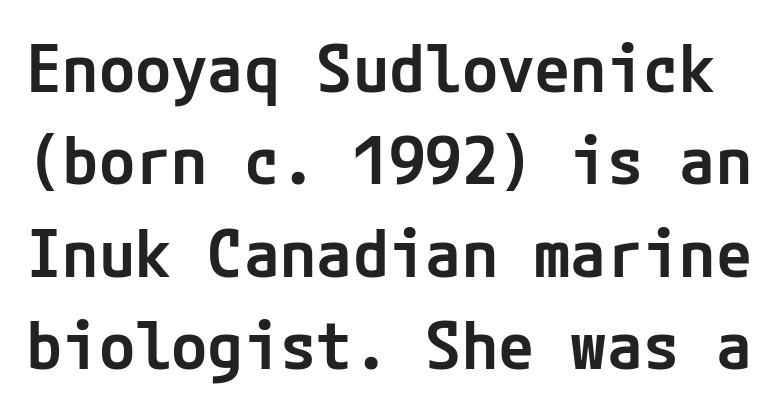
Only glyphs here, with clear space below each row. Note: no serifs on the glyphs. The typography opts for an upright posture over an oblique one. Standard letterfit; no display-style spreading of the glyphs. The sample has been set in demibold, a notch under bold.
